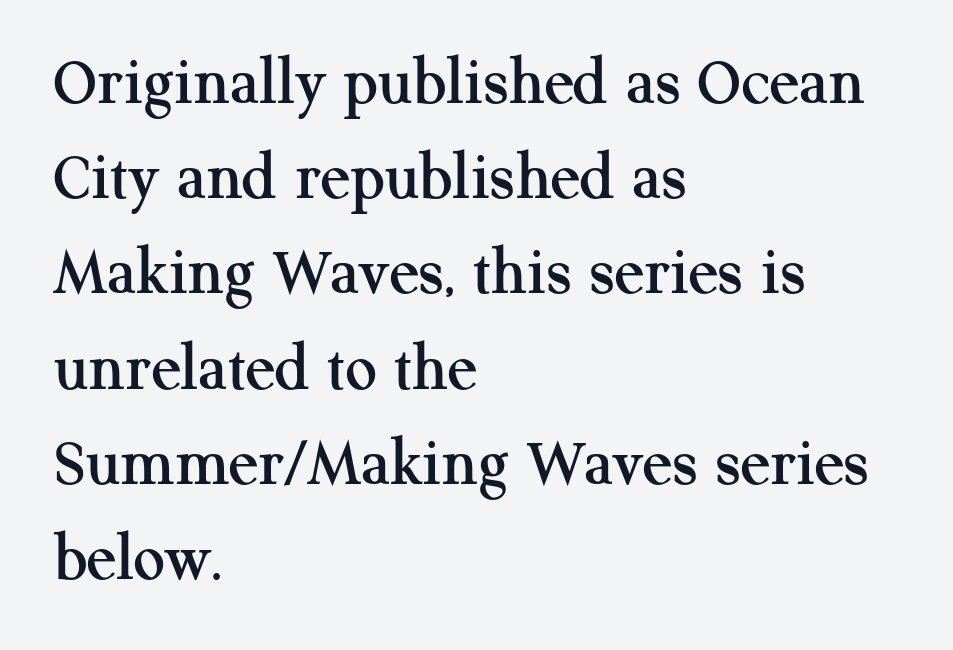
No italicization has been applied; the sample stays upright. Underlining? Definitely not there. A typesetter would call this proportional, since set widths differ per character. Spacing between characters is what you'd get straight out of the box. Line beginnings align vertically; line endings do not.
